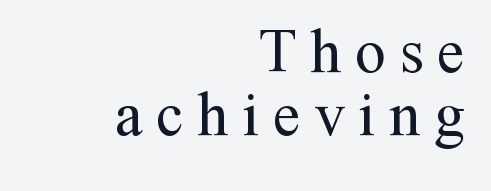
Q: Is the text bold? A: No.
Q: Is the text italic (slanted)? A: No, it is upright.
Q: Is the typeface a serif or a sans-serif typeface? A: Serif.
Q: Is the text underlined? A: No.
Q: How is the paragraph aligned? A: Right-aligned.
Q: Is the spacing between letters normal or unusually wide? A: Unusually wide.
Q: Is the spacing between lines tight, normal or loose? A: Tight.
Q: Width (condensed, normal, or wide)? A: Normal.
Q: Stroke contrast? A: Medium.
Q: x-height? A: Medium.
Q: Monospaced? A: No.
